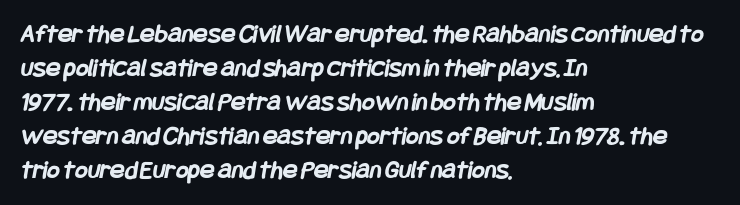
The image shows 27 px bold type; set left-aligned, normal line spacing (1.26x), normal letter spacing, not underlined.
